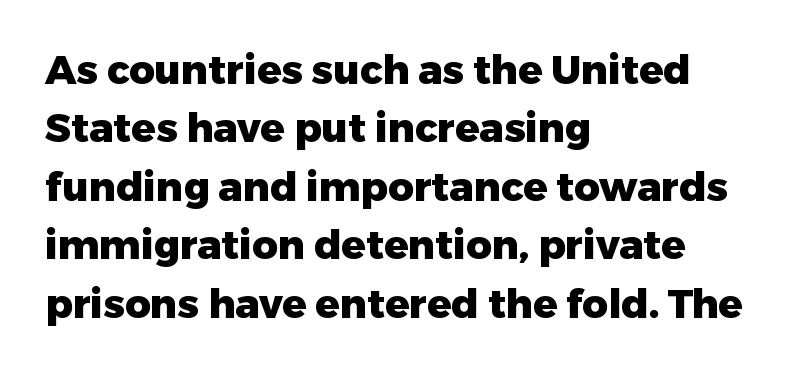
Q: Is the text bold? A: Yes.
Q: Is the text italic (slanted)? A: No, it is upright.
Q: Is the typeface a serif or a sans-serif typeface? A: Sans-serif.
Q: Is the text underlined? A: No.
Q: How is the paragraph aligned? A: Left-aligned.
Q: Is the spacing between letters normal or unusually wide? A: Normal.
Q: Is the spacing between lines tight, normal or loose? A: Normal.
Q: Width (condensed, normal, or wide)? A: Normal.
Q: Stroke contrast? A: Low.
Q: x-height? A: Medium.
Q: Monospaced? A: No.
